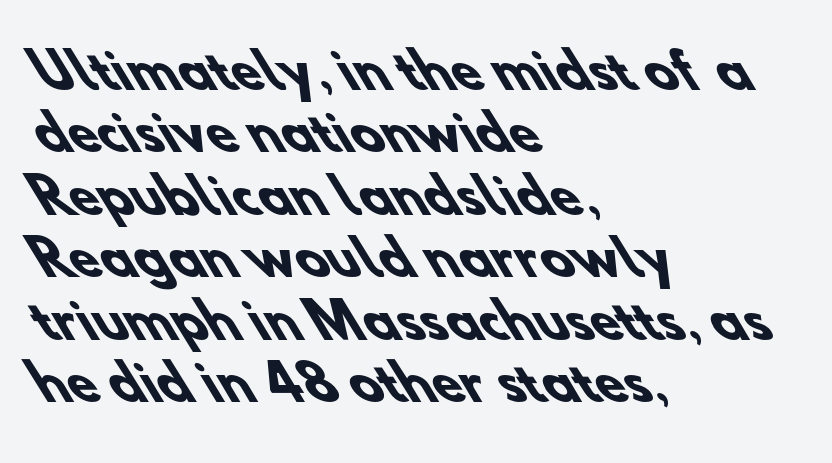
The characters display no serif detailing; their extremities are plain. Rule under the text: the space is simply empty. Does the weight exceed regular? Yes, all the way to bold. This rendering uses left alignment, leaving the right contour irregular. Whoever set this chose a conventional vertical rhythm. There is no visible air inserted between adjacent glyphs.
